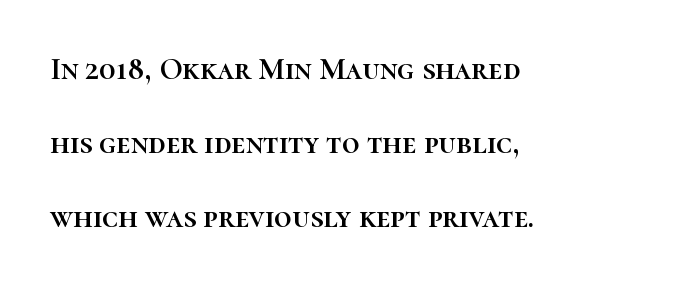
Style check: upright. Spacing between characters is what you'd get straight out of the box. Nobody drew a line under any word here. Summary of vertical rhythm: relaxed, with wide interline spacing. This sample has the flowing, uneven cadence of proportional lettering.
